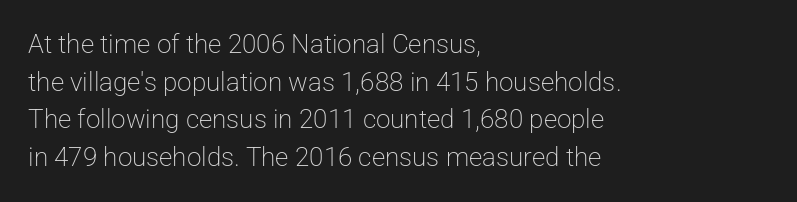
The image shows 26 px text type, upright; set left-aligned, normal line spacing (1.45x), normal letter spacing, not underlined.
